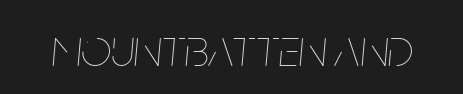
Q: Is the text bold? A: No.
Q: Is the text italic (slanted)? A: Yes, it leans right by about 5 degrees.
Q: Is the text underlined? A: No.
Q: Is the spacing between letters normal or unusually wide? A: Normal.
Q: Width (condensed, normal, or wide)? A: Condensed.
Q: Stroke contrast? A: Low.
Q: x-height? A: Large.
Q: Monospaced? A: No.
